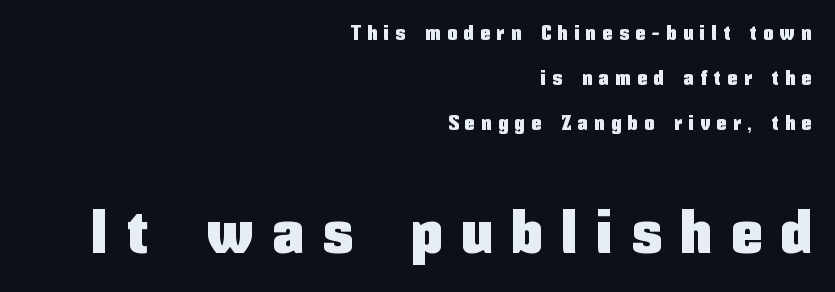
Q: Is the text italic (slanted)? A: No, it is upright.
Q: Is the typeface a serif or a sans-serif typeface? A: Sans-serif.
Q: Is the text underlined? A: No.
Q: How is the paragraph aligned? A: Right-aligned.
Q: Is the spacing between letters normal or unusually wide? A: Unusually wide.
Q: Is the spacing between lines tight, normal or loose? A: Loose.
Q: Which block of text is set in a larger size, the first (top) or the second (bottom)? A: The second (bottom) one.
Q: Width (condensed, normal, or wide)? A: Condensed.
Q: Stroke contrast? A: Low.
Q: x-height? A: Medium.
Q: Monospaced? A: No.
